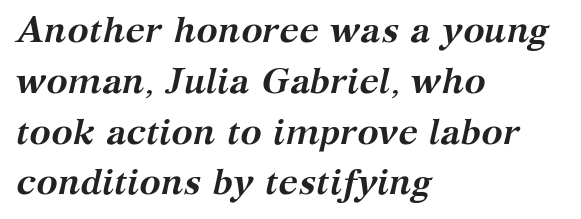
Q: Is the text bold? A: Yes.
Q: Is the text italic (slanted)? A: Yes, it leans right by about 12 degrees.
Q: Is the typeface a serif or a sans-serif typeface? A: Serif.
Q: Is the text underlined? A: No.
Q: How is the paragraph aligned? A: Left-aligned.
Q: Is the spacing between letters normal or unusually wide? A: Normal.
Q: Is the spacing between lines tight, normal or loose? A: Normal.
Q: Width (condensed, normal, or wide)? A: Normal.
Q: Stroke contrast? A: Medium.
Q: x-height? A: Medium.
Q: Monospaced? A: No.
